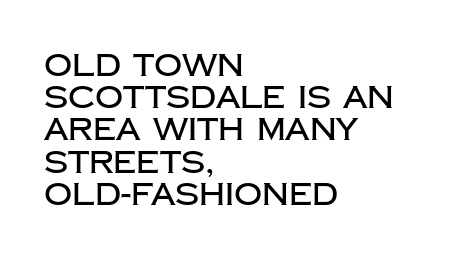
Italic: no, the glyphs are upright roman. Horizontal bands of white between lines are thin slivers. Each row of text sits above clean, open space. Note the varied advance widths — an 'i' is clearly narrower than an 'm'.
